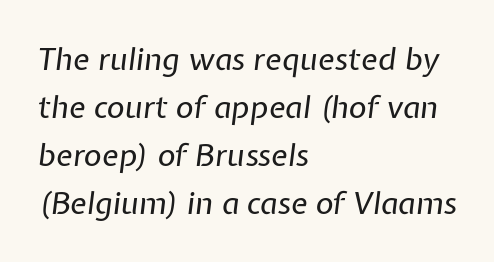
Q: Is the text bold? A: No.
Q: Is the text italic (slanted)? A: Yes, it leans right by about 7 degrees.
Q: Is the text underlined? A: No.
Q: How is the paragraph aligned? A: Left-aligned.
Q: Is the spacing between letters normal or unusually wide? A: Normal.
Q: Is the spacing between lines tight, normal or loose? A: Normal.
Q: Width (condensed, normal, or wide)? A: Normal.
Q: Stroke contrast? A: Low.
Q: x-height? A: Medium.
Q: Monospaced? A: No.
